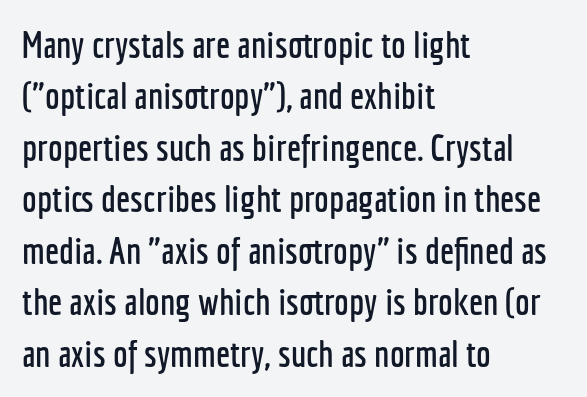
{"serif": "no", "italic": "no", "width": "condensed", "stroke_contrast": "low", "x_height": "medium", "monospaced": "no", "underline": "no", "align": "left", "line_spacing": "normal", "line_spacing_ratio": 1.39, "letter_spacing": "normal", "letter_spacing_em": 0.0, "glyph_px": 37}
